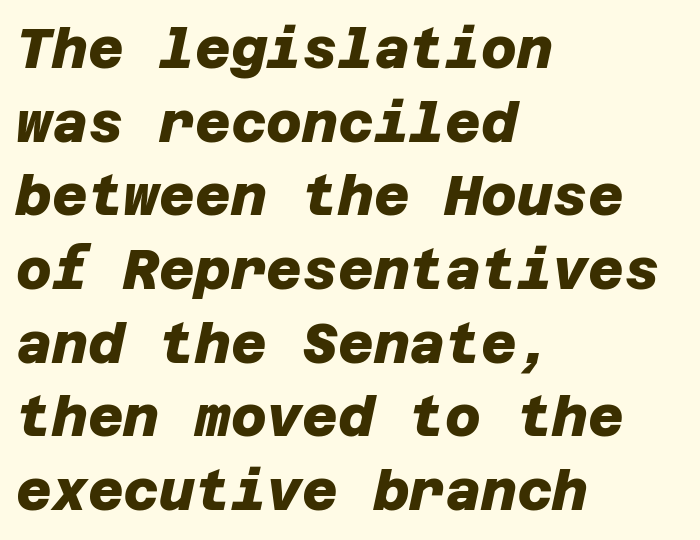
The lines in this sample share a left origin and differ only in where they stop. This is sans-serif lettering, the kind often seen on screens and signage. Nothing unusual about the tracking: characters are spaced as the font intends. This rendering features lettering with no underline. Leading: standard. Pretty heavy lettering here — definitely bold.
